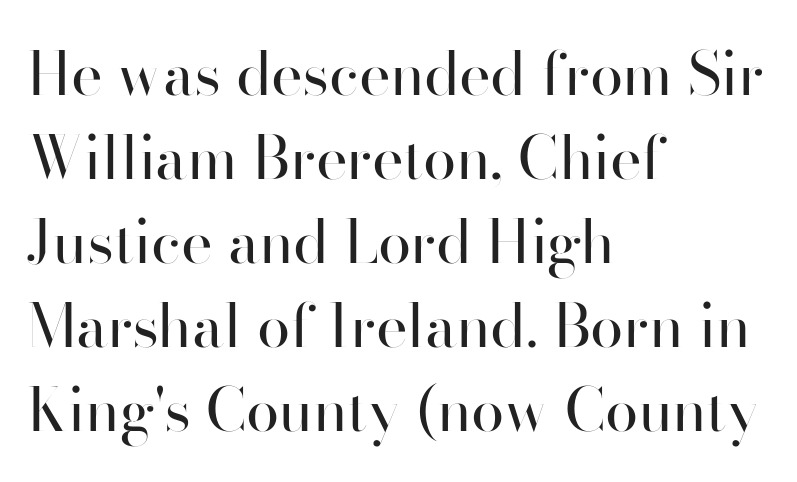
Q: Is the text bold? A: No.
Q: Is the text italic (slanted)? A: No, it is upright.
Q: Is the typeface a serif or a sans-serif typeface? A: Sans-serif.
Q: Is the text underlined? A: No.
Q: How is the paragraph aligned? A: Left-aligned.
Q: Is the spacing between letters normal or unusually wide? A: Normal.
Q: Is the spacing between lines tight, normal or loose? A: Normal.
Q: Width (condensed, normal, or wide)? A: Normal.
Q: Stroke contrast? A: High.
Q: x-height? A: Small.
Q: Monospaced? A: No.
